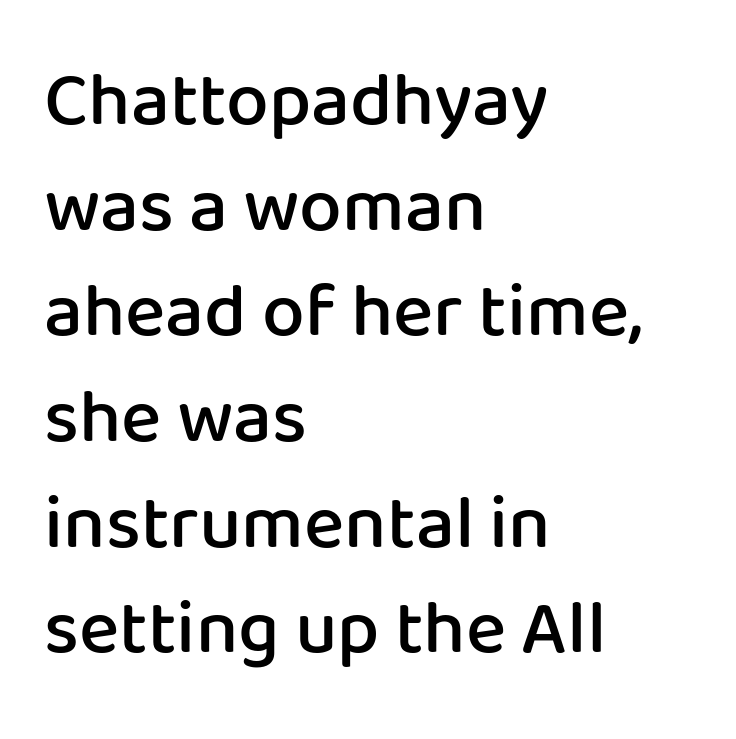
The image shows 76 px semibold sans-serif type, upright; set left-aligned, normal line spacing (1.39x), normal letter spacing, not underlined; low stroke contrast and a medium x-height.
